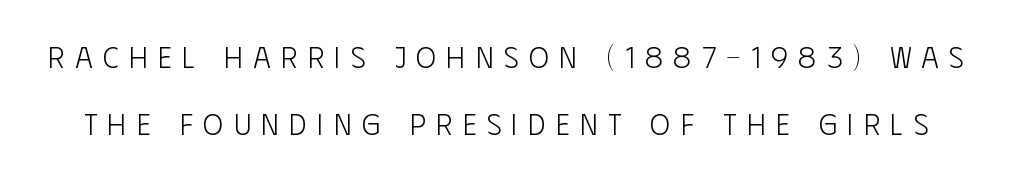
{"serif": "no", "italic": "no", "bold": "no", "weight": "light", "width": "condensed", "stroke_contrast": "low", "x_height": "large", "monospaced": "no", "underline": "no", "line_spacing": "loose", "line_spacing_ratio": 2.25, "letter_spacing": "wide", "letter_spacing_em": 0.35, "glyph_px": 30}
